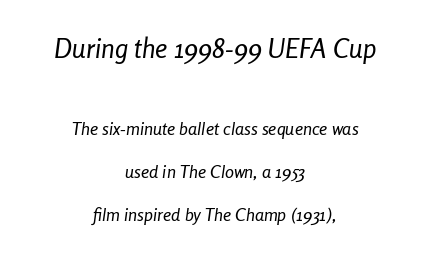
You could fit nearly another row in the gap between these rows. The passage shown has conventional tracking throughout. An italicized treatment has been applied to the whole sample. Where is the straight margin? There isn't one; the lines are centered. Heaviness? Minimal to ordinary, like unemphasized prose. Block one is the big one; block two sits smaller underneath.
